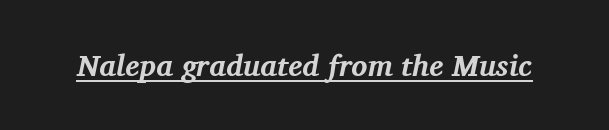
Q: Is the text bold? A: Yes.
Q: Is the text italic (slanted)? A: Yes, it leans right by about 11 degrees.
Q: Is the typeface a serif or a sans-serif typeface? A: Serif.
Q: Is the text underlined? A: Yes.
Q: Is the spacing between letters normal or unusually wide? A: Normal.
Q: Width (condensed, normal, or wide)? A: Normal.
Q: Stroke contrast? A: Medium.
Q: x-height? A: Medium.
Q: Monospaced? A: No.
